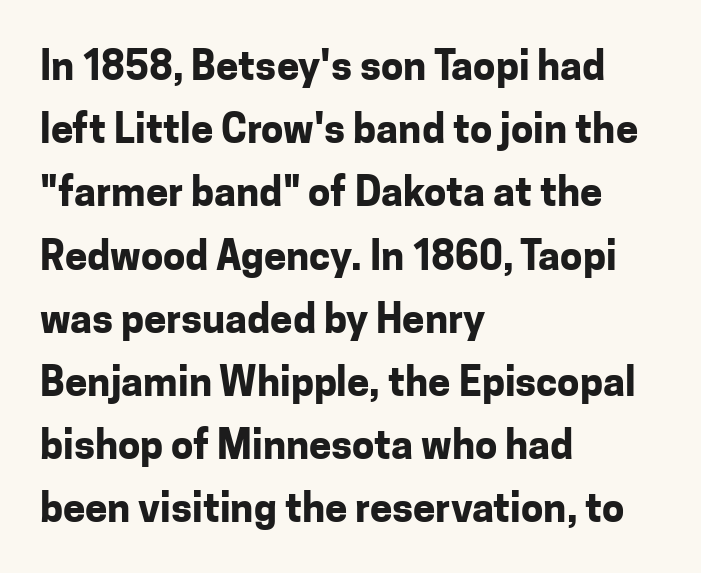
Do the characters align in a grid? No, the font is proportional. The glyphs in this specimen are sans serif. The passage shown is emphatically bold. Vertical spacing — default.
